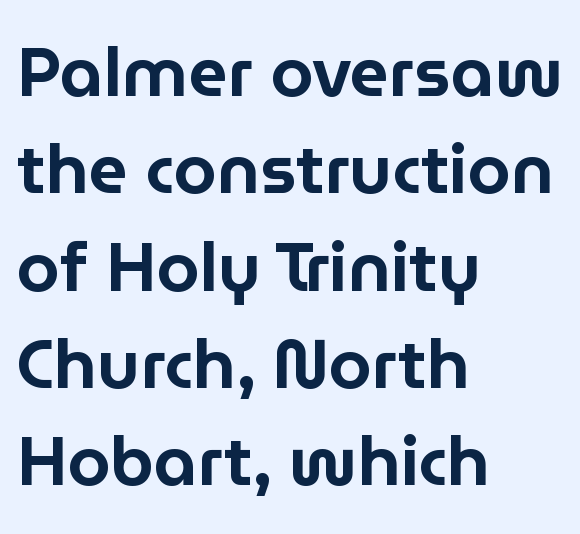
{"serif": "no", "italic": "no", "width": "normal", "stroke_contrast": "low", "x_height": "medium", "monospaced": "no", "underline": "no", "align": "left", "line_spacing": "normal", "line_spacing_ratio": 1.41, "letter_spacing": "normal", "letter_spacing_em": 0.0, "glyph_px": 69}
